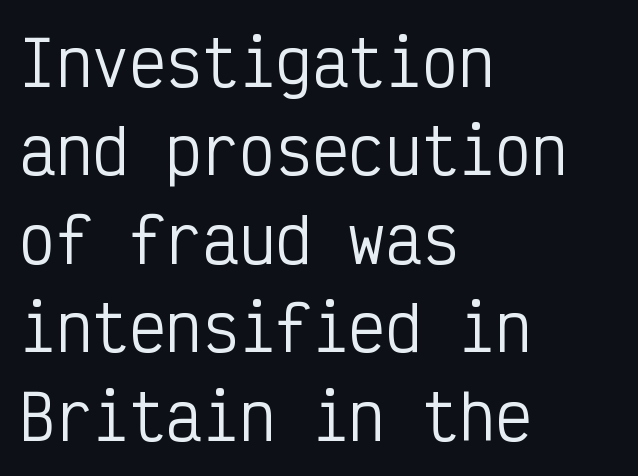
{"serif": "no", "italic": "no", "bold": "no", "weight": "regular", "width": "condensed", "stroke_contrast": "low", "x_height": "medium", "monospaced": "yes", "underline": "no", "align": "left", "line_spacing": "normal", "line_spacing_ratio": 1.45, "letter_spacing": "normal", "letter_spacing_em": 0.0, "glyph_px": 61}
